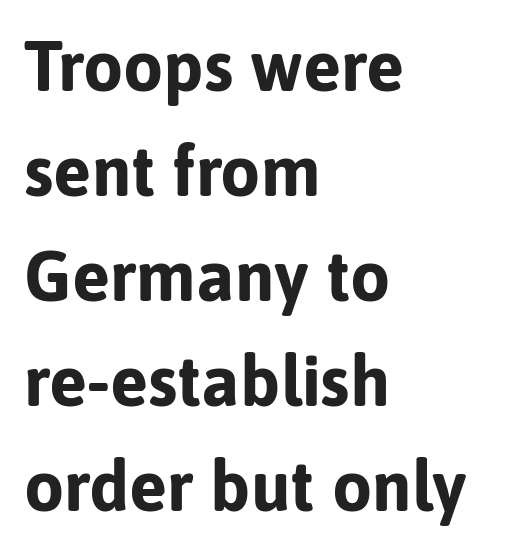
Q: Is the text bold? A: Yes.
Q: Is the text italic (slanted)? A: No, it is upright.
Q: Is the typeface a serif or a sans-serif typeface? A: Sans-serif.
Q: Is the text underlined? A: No.
Q: How is the paragraph aligned? A: Left-aligned.
Q: Is the spacing between letters normal or unusually wide? A: Normal.
Q: Is the spacing between lines tight, normal or loose? A: Normal.
Q: Width (condensed, normal, or wide)? A: Normal.
Q: Stroke contrast? A: Low.
Q: x-height? A: Medium.
Q: Monospaced? A: No.
